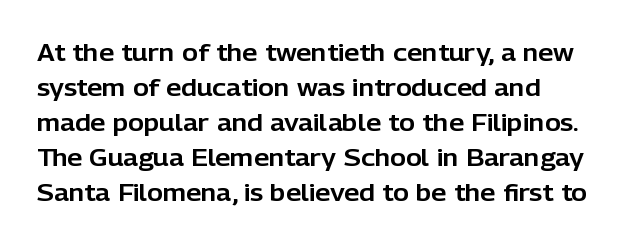
Style check: upright. The designer left line spacing at the default. Casual observation: everything's shoved over to the left. Tracking here is standard; glyphs follow each other at the usual distance. The foot of each line stays bare and open.
